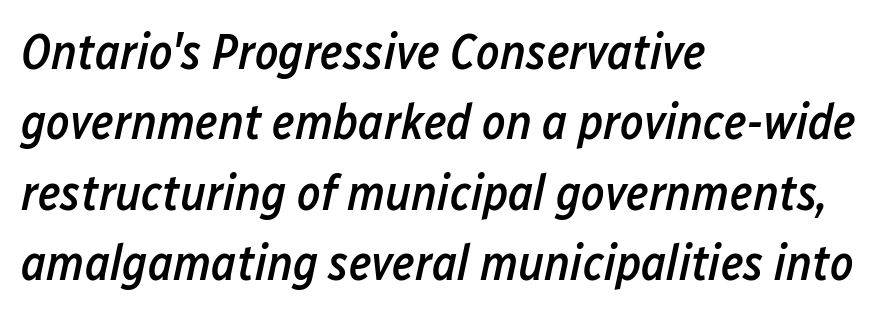
The image shows 50 px semibold, condensed type, italic (leaning right); set left-aligned, normal line spacing (1.41x), normal letter spacing, not underlined; low stroke contrast and a medium x-height.
